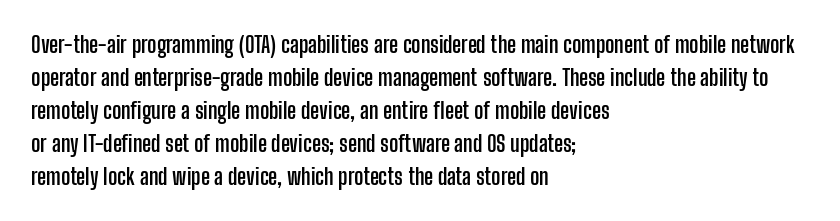
The image shows 22 px bold type, upright; set left-aligned, normal line spacing (1.5x), normal letter spacing, not underlined.
